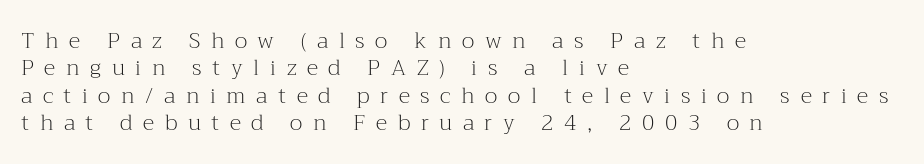
{"italic": "no", "bold": "no", "underline": "no", "align": "left", "line_spacing": "normal", "line_spacing_ratio": 1.25, "letter_spacing": "wide", "letter_spacing_em": 0.48, "glyph_px": 22}
